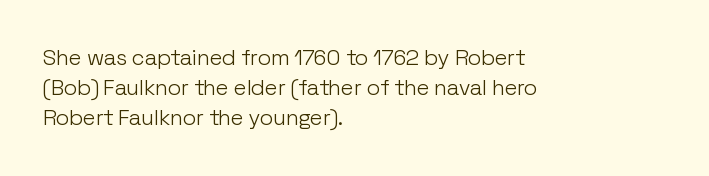
{"italic": "no", "bold": "no", "underline": "no", "align": "left", "line_spacing": "normal", "line_spacing_ratio": 1.37, "letter_spacing": "normal", "letter_spacing_em": 0.0, "glyph_px": 22}
